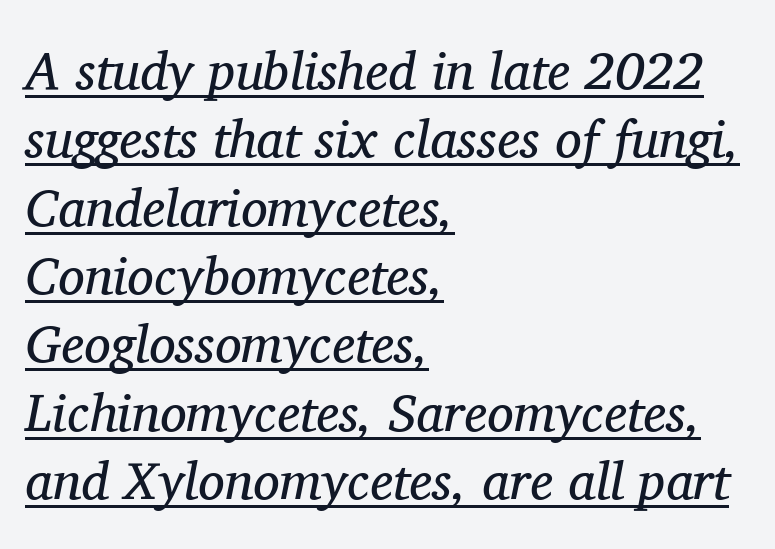
Q: Is the text bold? A: No.
Q: Is the text italic (slanted)? A: Yes, it leans right by about 11 degrees.
Q: Is the typeface a serif or a sans-serif typeface? A: Serif.
Q: Is the text underlined? A: Yes.
Q: How is the paragraph aligned? A: Left-aligned.
Q: Is the spacing between letters normal or unusually wide? A: Normal.
Q: Is the spacing between lines tight, normal or loose? A: Normal.
Q: Width (condensed, normal, or wide)? A: Normal.
Q: Stroke contrast? A: Medium.
Q: x-height? A: Medium.
Q: Monospaced? A: No.
